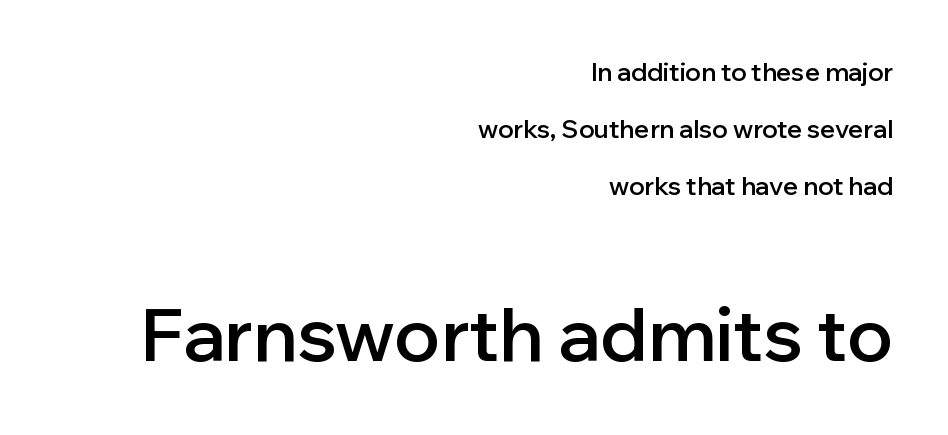
{"serif": "no", "italic": "no", "bold": "semi", "weight": "semibold", "width": "normal", "stroke_contrast": "low", "x_height": "medium", "monospaced": "no", "underline": "no", "align": "right", "line_spacing": "loose", "line_spacing_ratio": 2.29, "letter_spacing": "normal", "letter_spacing_em": 0.0, "larger_block": "second", "size_ratio": 2.96, "glyph_px": 74}
